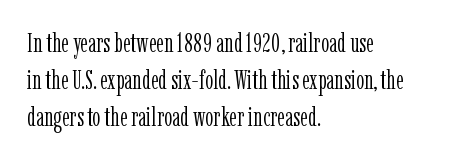
{"italic": "no", "bold": "no", "underline": "no", "align": "left", "line_spacing": "normal", "line_spacing_ratio": 1.42, "letter_spacing": "normal", "letter_spacing_em": 0.0, "glyph_px": 26}
